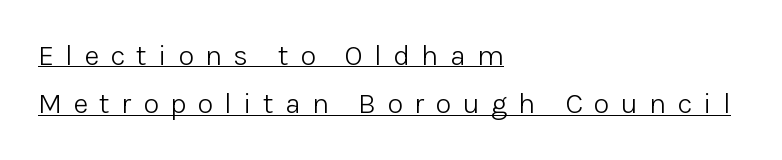
These lines sit exactly where default settings would place them. Nope, not italic — everything's standing straight. In terms of letterspacing, this is a distinctly airy, spread setting. To sum up the face: it is a sans, with no serifs. Beneath each row of characters lies a ruled line. Each letter keeps its own natural width here, so spacing adapts to shape.
